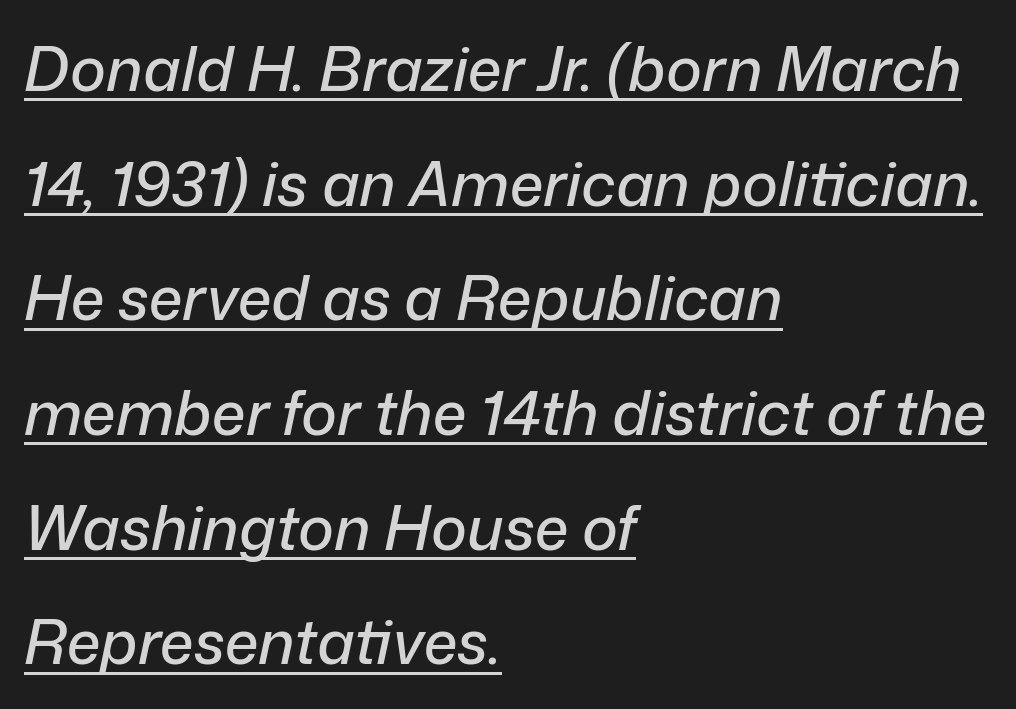
{"italic": "yes", "lean": "right", "slant_degrees": 12, "width": "normal", "stroke_contrast": "low", "x_height": "medium", "monospaced": "no", "underline": "yes", "align": "left", "line_spacing_ratio": 1.88, "letter_spacing": "normal", "letter_spacing_em": 0.0, "glyph_px": 61}
